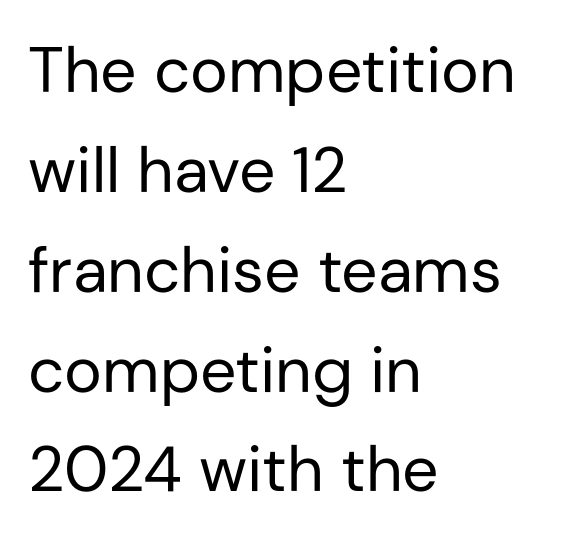
{"serif": "no", "italic": "no", "bold": "no", "weight": "regular", "width": "normal", "stroke_contrast": "low", "x_height": "medium", "monospaced": "no", "underline": "no", "align": "left", "line_spacing": "normal", "line_spacing_ratio": 1.56, "letter_spacing": "normal", "letter_spacing_em": 0.0, "glyph_px": 64}
